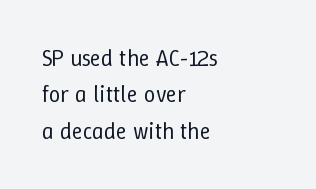
The image shows 23 px text type, upright; set left-aligned, normal line spacing (1.58x), normal letter spacing, not underlined.
